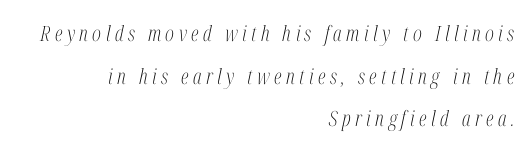
Q: Is the text bold? A: No.
Q: Is the text italic (slanted)? A: Yes, it leans right by about 12 degrees.
Q: Is the text underlined? A: No.
Q: How is the paragraph aligned? A: Right-aligned.
Q: Is the spacing between letters normal or unusually wide? A: Unusually wide.
Q: Is the spacing between lines tight, normal or loose? A: Loose.
